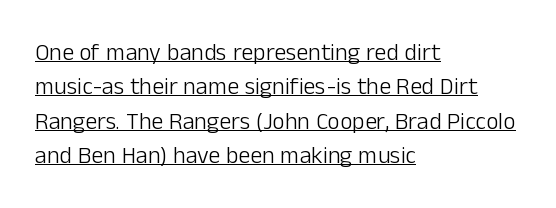
Ordinary non-slanted type is in use. The face used here appears with an underline applied. Here the glyphs are tracked normally, forming tight word shapes. The passage shown stacks its lines at a standard gap. Counters stay open thanks to moderate or lighter strokes. Line starts are locked; line ends wander.
